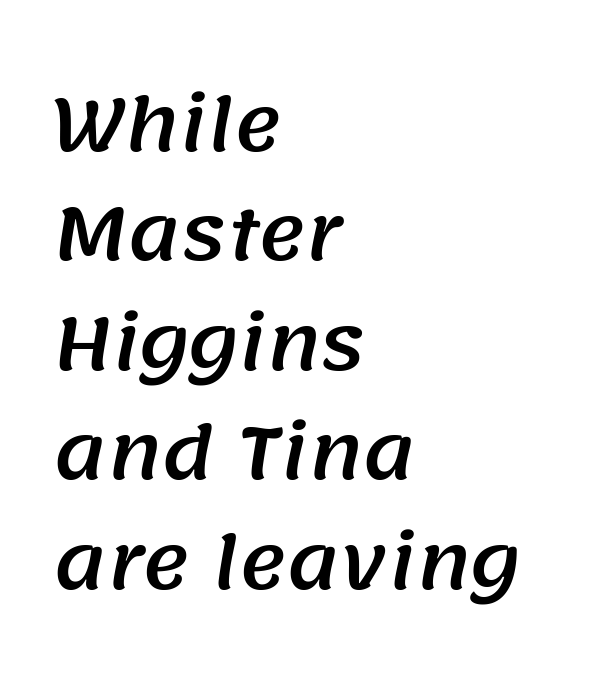
{"serif": "no", "width": "normal", "stroke_contrast": "medium", "x_height": "large", "monospaced": "no", "underline": "no", "align": "left", "line_spacing": "normal", "line_spacing_ratio": 1.52, "letter_spacing": "normal", "letter_spacing_em": 0.0, "glyph_px": 72}
